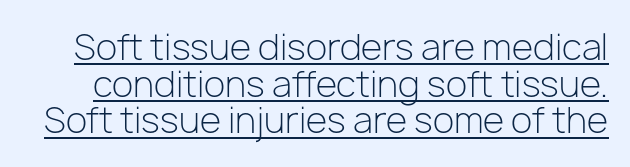
{"serif": "no", "italic": "no", "bold": "no", "weight": "light", "width": "normal", "stroke_contrast": "low", "x_height": "medium", "monospaced": "no", "underline": "yes", "line_spacing": "tight", "line_spacing_ratio": 1.05, "letter_spacing": "normal", "letter_spacing_em": 0.0, "glyph_px": 35}
